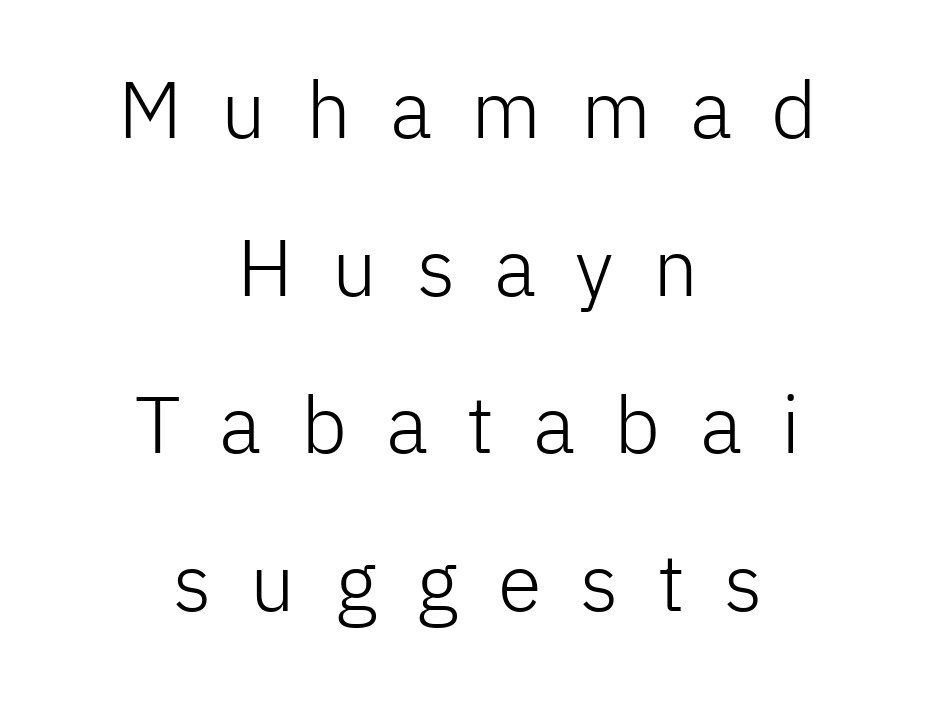
Q: Is the text bold? A: No.
Q: Is the text italic (slanted)? A: No, it is upright.
Q: Is the typeface a serif or a sans-serif typeface? A: Sans-serif.
Q: Is the text underlined? A: No.
Q: How is the paragraph aligned? A: Centered.
Q: Is the spacing between letters normal or unusually wide? A: Unusually wide.
Q: Is the spacing between lines tight, normal or loose? A: Loose.
Q: Width (condensed, normal, or wide)? A: Normal.
Q: Stroke contrast? A: Low.
Q: x-height? A: Medium.
Q: Monospaced? A: No.
